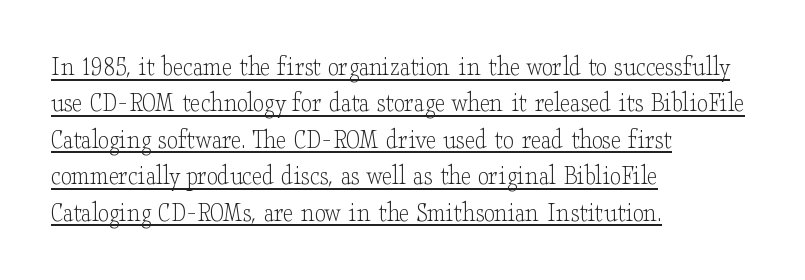
Q: Is the text bold? A: No.
Q: Is the text italic (slanted)? A: No, it is upright.
Q: Is the typeface a serif or a sans-serif typeface? A: Serif.
Q: Is the text underlined? A: Yes.
Q: How is the paragraph aligned? A: Left-aligned.
Q: Is the spacing between letters normal or unusually wide? A: Normal.
Q: Is the spacing between lines tight, normal or loose? A: Normal.
Q: Width (condensed, normal, or wide)? A: Wide.
Q: Stroke contrast? A: Low.
Q: x-height? A: Small.
Q: Monospaced? A: No.
